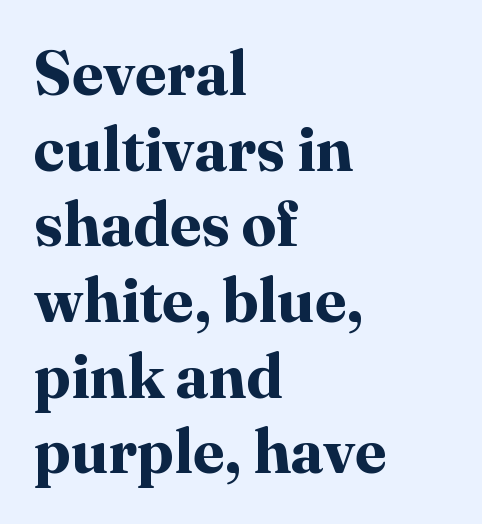
The image shows 62 px bold serif type, upright; set left-aligned, line spacing 1.22x, normal letter spacing, not underlined; high stroke contrast and a medium x-height.
